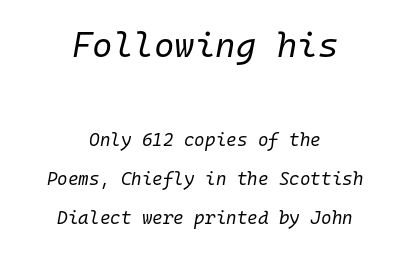
Q: Is the text bold? A: No.
Q: Is the text italic (slanted)? A: Yes, it leans right by about 10 degrees.
Q: Is the text underlined? A: No.
Q: How is the paragraph aligned? A: Centered.
Q: Is the spacing between letters normal or unusually wide? A: Normal.
Q: Is the spacing between lines tight, normal or loose? A: Loose.
Q: Which block of text is set in a larger size, the first (top) or the second (bottom)? A: The first (top) one.
Q: Width (condensed, normal, or wide)? A: Normal.
Q: Stroke contrast? A: Low.
Q: x-height? A: Medium.
Q: Monospaced? A: Yes.
